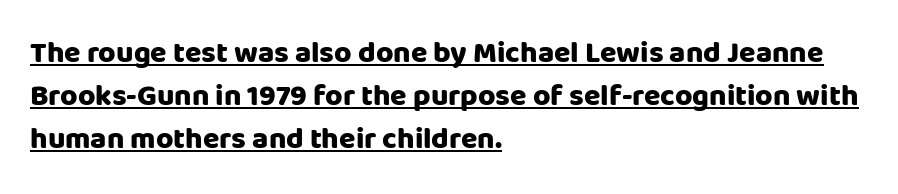
Inter-character spacing is left at the font's built-in metrics. The designer went with a sans here, leaving each stem footless. Style check: upright. Vertical spacing — default. A typographer would call this underscored text.
